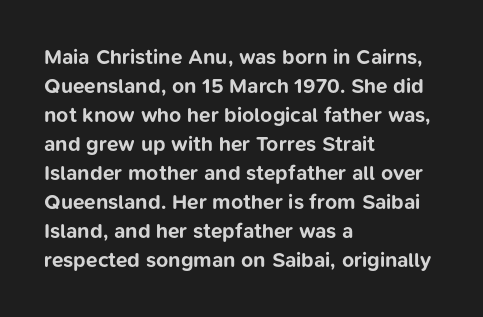
{"italic": "no", "bold": "yes", "underline": "no", "align": "left", "line_spacing": "normal", "line_spacing_ratio": 1.38, "letter_spacing": "normal", "letter_spacing_em": 0.0, "glyph_px": 21}
